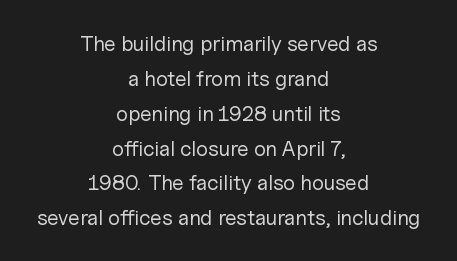
Is the type heavy? It reads as light-to-regular instead. Layout note: lines centered. Anything drawn beneath the words? Only blank space. You could call the tracking neutral — neither tight nor loose.
